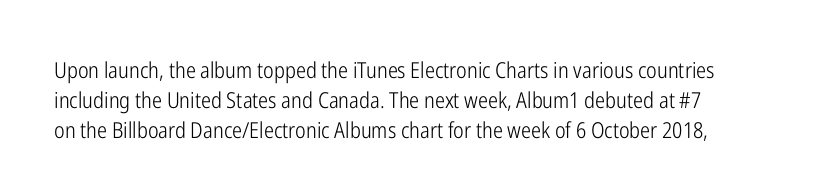
Q: Is the text bold? A: No.
Q: Is the text italic (slanted)? A: No, it is upright.
Q: Is the text underlined? A: No.
Q: How is the paragraph aligned? A: Left-aligned.
Q: Is the spacing between letters normal or unusually wide? A: Normal.
Q: Is the spacing between lines tight, normal or loose? A: Normal.
